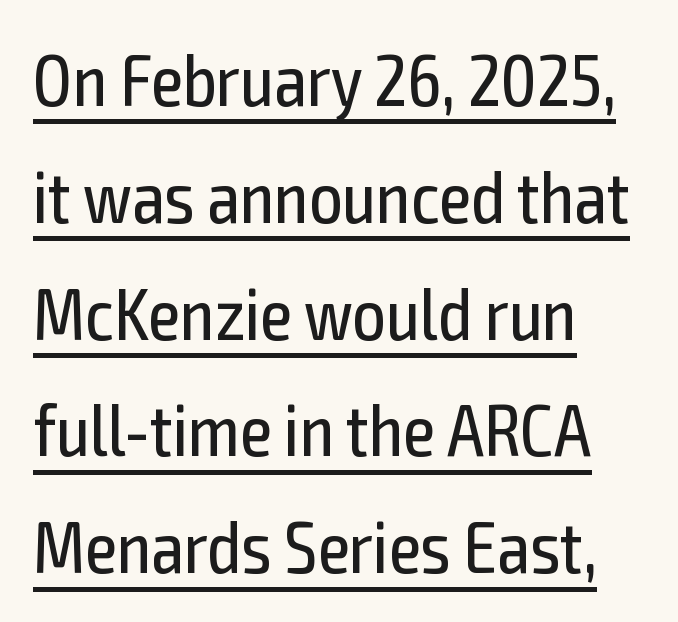
The image shows 73 px regular-weight, condensed sans-serif type, upright; set left-aligned, normal line spacing (1.6x), normal letter spacing, underlined; a medium x-height.
